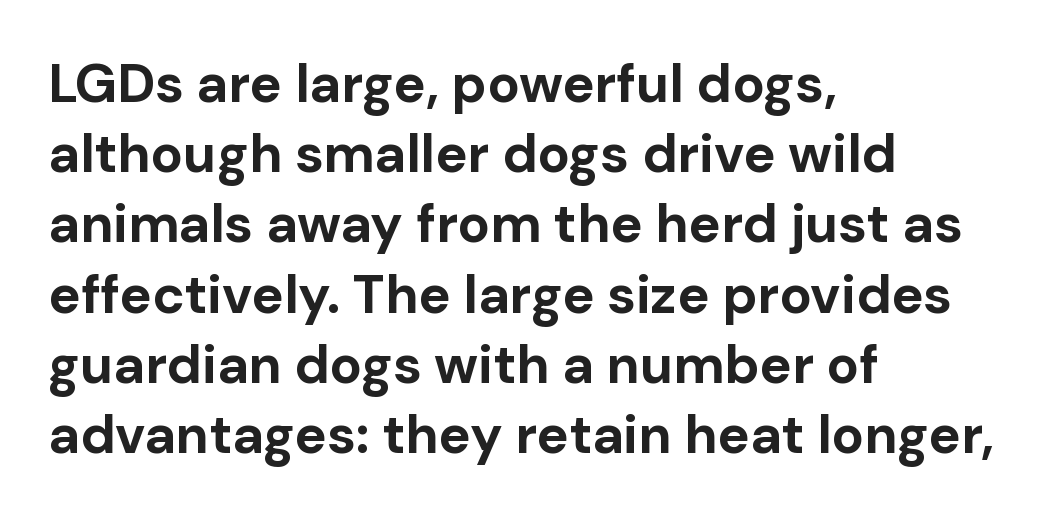
{"serif": "no", "italic": "no", "bold": "yes", "weight": "bold", "width": "normal", "stroke_contrast": "low", "x_height": "medium", "monospaced": "no", "underline": "no", "align": "left", "line_spacing": "normal", "line_spacing_ratio": 1.3, "letter_spacing": "normal", "letter_spacing_em": 0.0, "glyph_px": 54}
